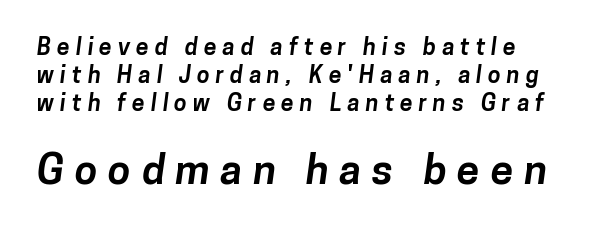
{"serif": "no", "bold": "yes", "weight": "bold", "width": "normal", "stroke_contrast": "low", "x_height": "medium", "monospaced": "no", "underline": "no", "line_spacing_ratio": 1.21, "letter_spacing": "wide", "letter_spacing_em": 0.26, "larger_block": "second", "size_ratio": 1.78, "glyph_px": 41}
